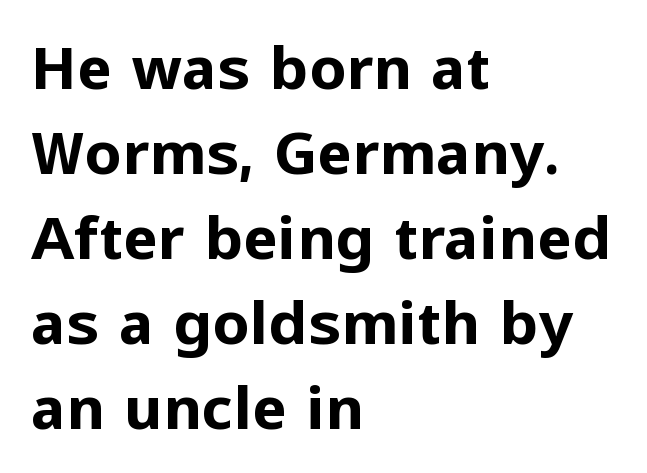
{"serif": "no", "italic": "no", "bold": "yes", "weight": "bold", "width": "normal", "stroke_contrast": "low", "x_height": "medium", "monospaced": "no", "underline": "no", "align": "left", "line_spacing": "normal", "line_spacing_ratio": 1.44, "letter_spacing": "normal", "letter_spacing_em": 0.0, "glyph_px": 59}
